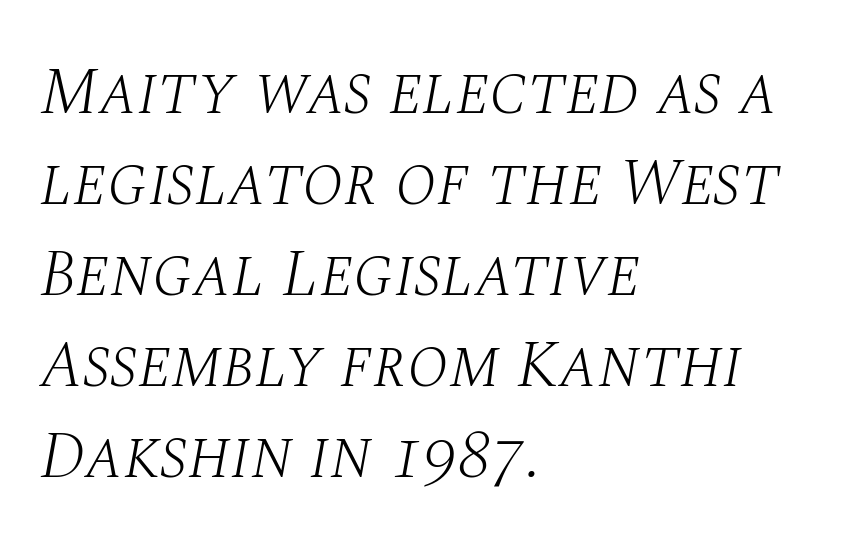
Q: Is the text bold? A: No.
Q: Is the text italic (slanted)? A: Yes, it leans right by about 10 degrees.
Q: Is the typeface a serif or a sans-serif typeface? A: Serif.
Q: Is the text underlined? A: No.
Q: How is the paragraph aligned? A: Left-aligned.
Q: Is the spacing between letters normal or unusually wide? A: Normal.
Q: Is the spacing between lines tight, normal or loose? A: Normal.
Q: Width (condensed, normal, or wide)? A: Normal.
Q: Stroke contrast? A: Medium.
Q: x-height? A: Large.
Q: Monospaced? A: No.
